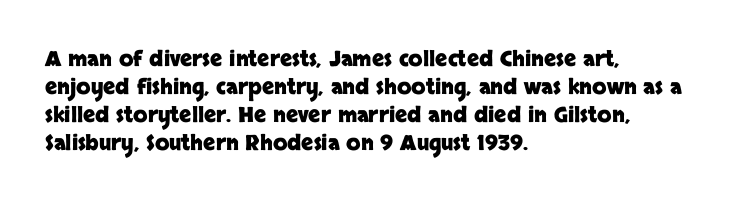
{"italic": "no", "bold": "yes", "underline": "no", "align": "left", "line_spacing": "normal", "line_spacing_ratio": 1.33, "letter_spacing": "normal", "letter_spacing_em": 0.0, "glyph_px": 21}
